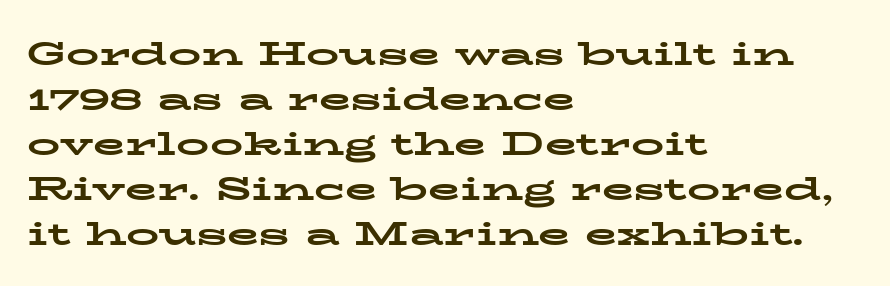
The image shows 33 px bold, wide serif type, upright; set left-aligned, normal line spacing (1.36x), normal letter spacing, not underlined; low stroke contrast and a medium x-height.
